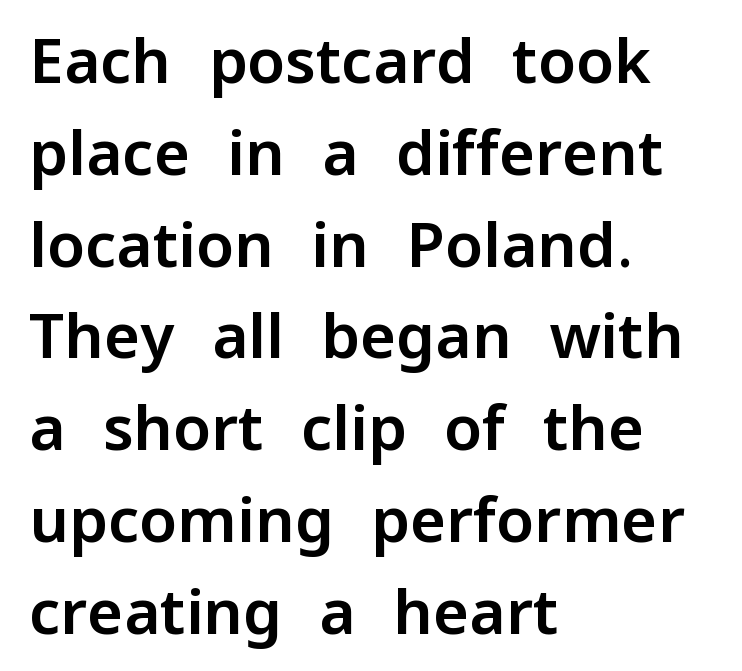
{"serif": "no", "italic": "no", "width": "normal", "stroke_contrast": "low", "x_height": "medium", "monospaced": "no", "underline": "no", "align": "left", "line_spacing": "normal", "line_spacing_ratio": 1.48, "letter_spacing": "normal", "letter_spacing_em": 0.0, "glyph_px": 62}
